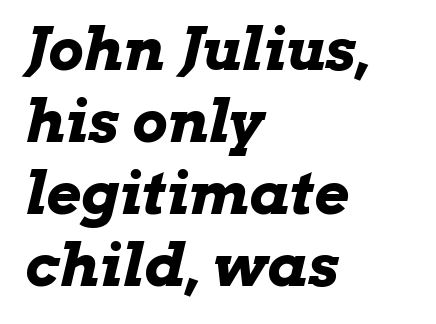
Honestly, the letter spacing is just normal — you wouldn't notice it. The passage shown is typed in a proportional face where columns would drift. The axis of the letterforms is tilted away from vertical. A classic flush-left, rag-right setting is used for this passage. Anything drawn beneath the words? Only blank space.
